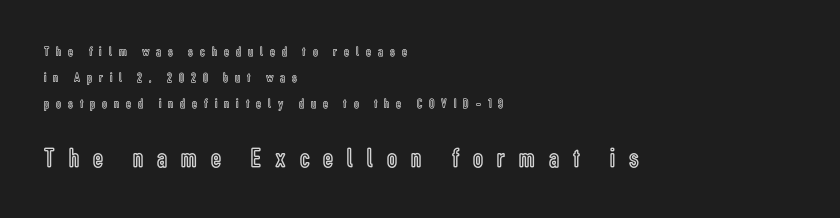
A roman cut, with each character standing at attention. Do the characters align in a grid? No, the font is proportional. The letters are spread apart with noticeably loose tracking. Alignment: flush left. Visually, the bottom section dominates because its glyphs are scaled up. Unmarked baselines from the first word to the last.
